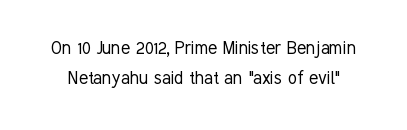
Q: Is the text bold? A: No.
Q: Is the text italic (slanted)? A: No, it is upright.
Q: Is the text underlined? A: No.
Q: Is the spacing between letters normal or unusually wide? A: Normal.
Q: Is the spacing between lines tight, normal or loose? A: Normal.
